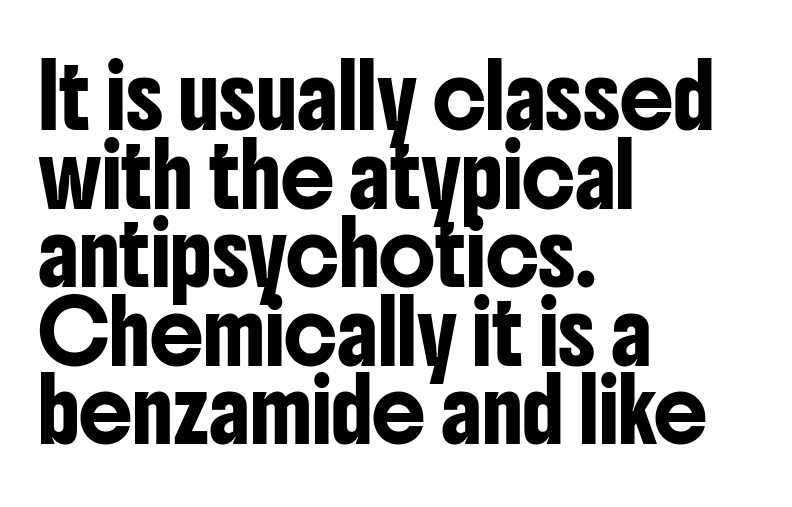
Q: Is the text italic (slanted)? A: No, it is upright.
Q: Is the typeface a serif or a sans-serif typeface? A: Sans-serif.
Q: Is the text underlined? A: No.
Q: How is the paragraph aligned? A: Left-aligned.
Q: Is the spacing between letters normal or unusually wide? A: Normal.
Q: Is the spacing between lines tight, normal or loose? A: Normal.
Q: Width (condensed, normal, or wide)? A: Condensed.
Q: Stroke contrast? A: Low.
Q: x-height? A: Medium.
Q: Monospaced? A: No.
